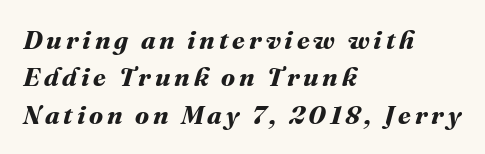
The image shows 26 px bold type; set left-aligned, normal line spacing (1.44x), not underlined.
